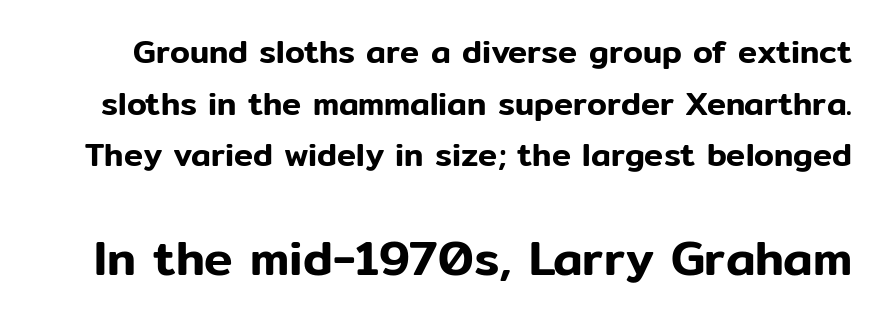
The image shows 48 px sans-serif type, upright; set normal line spacing (1.61x), normal letter spacing, not underlined; the second (bottom) block is 1.5x larger; low stroke contrast and a medium x-height.
